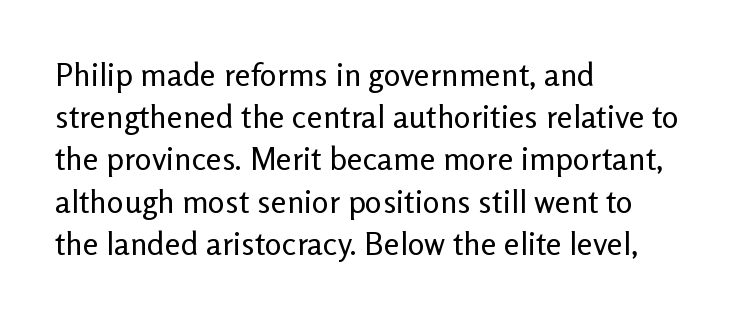
The image shows 32 px regular-weight sans-serif type, upright; set left-aligned, normal line spacing (1.32x), normal letter spacing, not underlined; low stroke contrast and a medium x-height.
